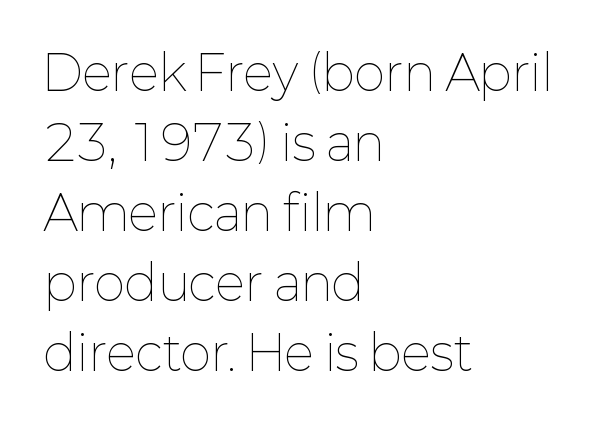
The foot of each line stays bare and open. A typesetter would call this proportional, since set widths differ per character. Heft: none added — not bold. Do the letters lean? They stand straight. Is the letter spacing exaggerated? No — it looks like the ordinary default.
